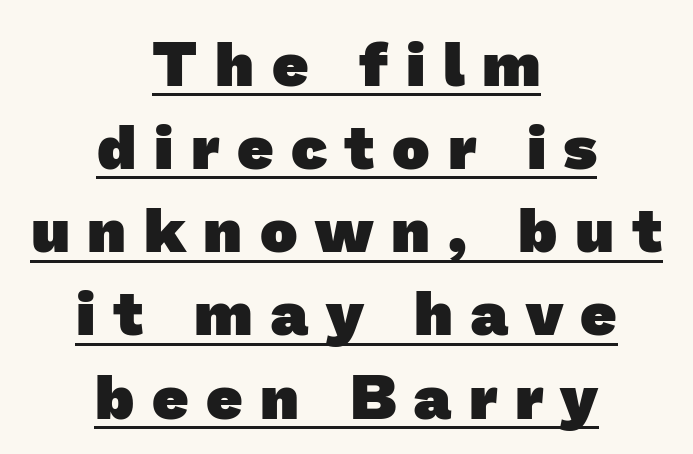
Decoration check: the copy is underlined. Note: no serifs on the glyphs. Baseline-to-baseline distance is the conventional proportion of letter height. Proportional: the letters do not fall into vertical columns.
